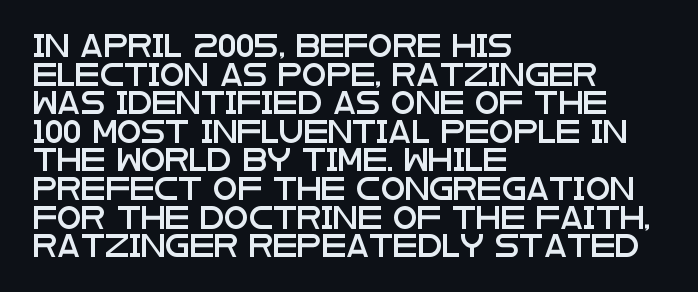
A normal amount of white space separates one row of letters from the next. Unmarked baselines from the first word to the last. These lines were composed using upright roman letters. Compared with typical body copy, the letter spacing here is the same. Line beginnings align vertically; line endings do not.
